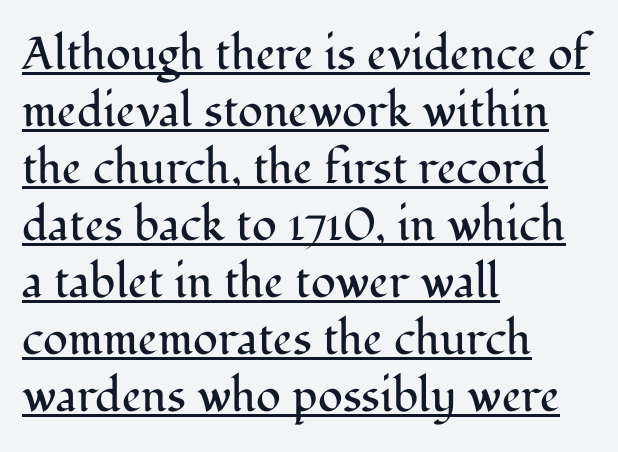
Q: Is the text bold? A: No.
Q: Is the text italic (slanted)? A: No, it is upright.
Q: Is the typeface a serif or a sans-serif typeface? A: Serif.
Q: Is the text underlined? A: Yes.
Q: How is the paragraph aligned? A: Left-aligned.
Q: Is the spacing between letters normal or unusually wide? A: Normal.
Q: Width (condensed, normal, or wide)? A: Normal.
Q: Stroke contrast? A: Medium.
Q: x-height? A: Medium.
Q: Monospaced? A: No.
